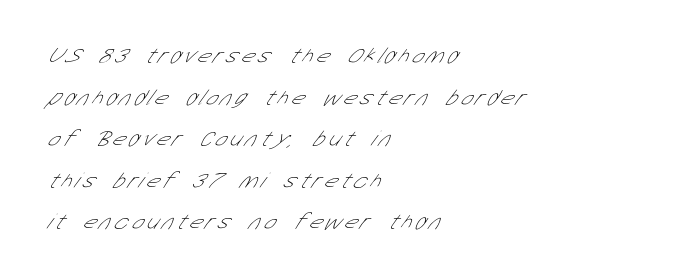
{"bold": "no", "underline": "no", "align": "left", "line_spacing_ratio": 1.89, "glyph_px": 22}
